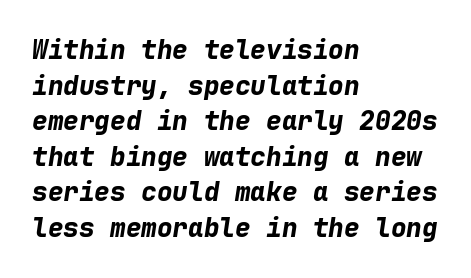
{"italic": "yes", "lean": "right", "slant_degrees": 9, "bold": "yes", "underline": "no", "align": "left", "line_spacing": "normal", "line_spacing_ratio": 1.37, "letter_spacing": "normal", "letter_spacing_em": 0.0, "glyph_px": 26}
